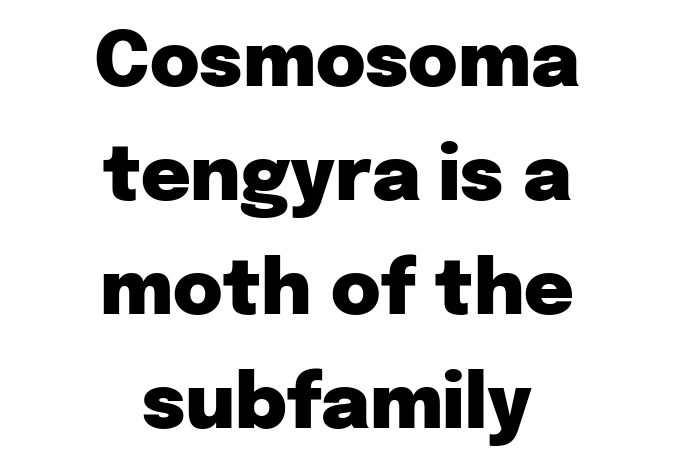
{"serif": "no", "italic": "no", "bold": "yes", "weight": "heavy", "width": "normal", "stroke_contrast": "low", "x_height": "medium", "monospaced": "no", "underline": "no", "align": "center", "line_spacing": "normal", "line_spacing_ratio": 1.5, "letter_spacing": "normal", "letter_spacing_em": 0.0, "glyph_px": 76}
